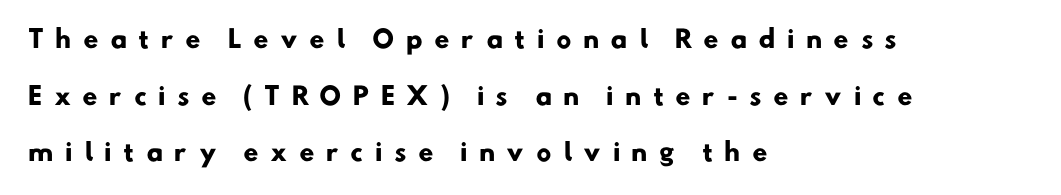
{"bold": "yes", "underline": "no", "align": "left", "line_spacing": "loose", "line_spacing_ratio": 2.36, "letter_spacing": "wide", "letter_spacing_em": 0.47, "glyph_px": 24}
